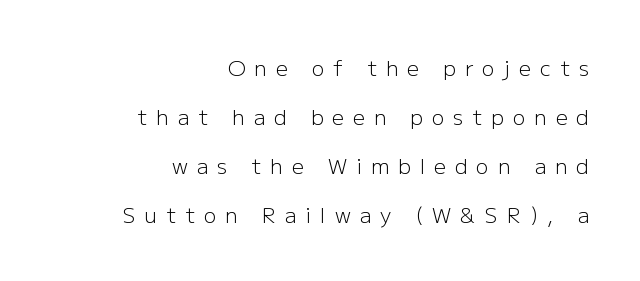
One glance says open: line gaps are wider than usual. These lines stack with their right ends in a neat column. Students, note that the glyphs here are deliberately spaced far apart. The lettering holds an erect, upright posture throughout. Descenders are the only things crossing below the line. No chunkiness to these letters — they're not bold.
